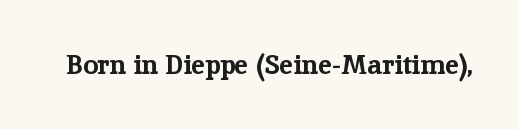
{"italic": "no", "bold": "yes", "underline": "no", "letter_spacing": "normal", "letter_spacing_em": 0.0, "glyph_px": 27}
